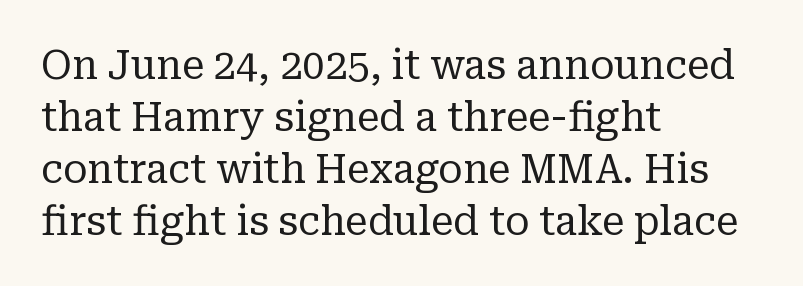
The image shows 40 px regular-weight serif type, upright; set left-aligned, normal line spacing (1.3x), normal letter spacing, not underlined; low stroke contrast and a medium x-height.
